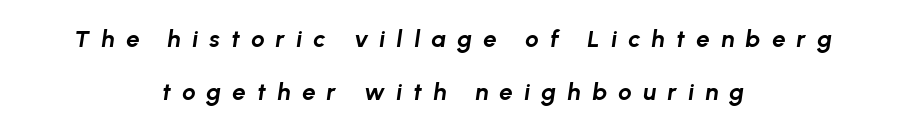
{"italic": "yes", "lean": "right", "slant_degrees": 8, "bold": "yes", "underline": "no", "align": "center", "line_spacing": "loose", "line_spacing_ratio": 2.2, "letter_spacing": "wide", "letter_spacing_em": 0.47, "glyph_px": 24}
